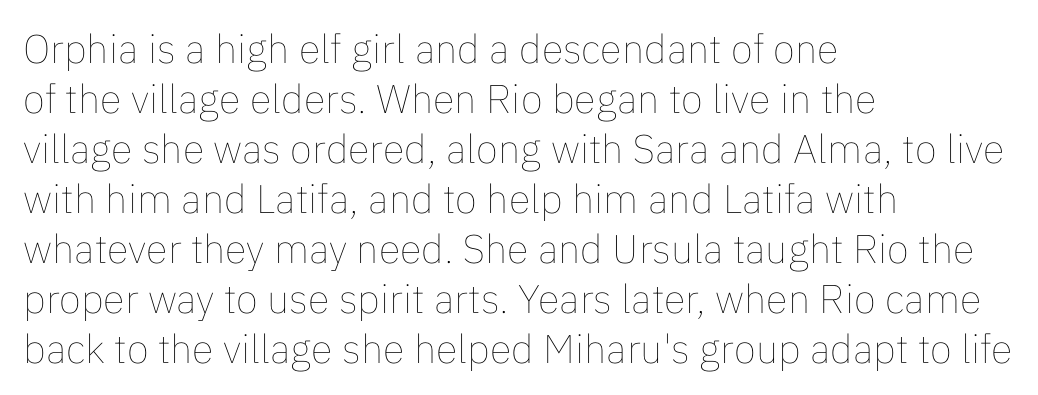
{"italic": "no", "bold": "no", "weight": "thin", "width": "normal", "stroke_contrast": "low", "x_height": "medium", "monospaced": "no", "underline": "no", "align": "left", "line_spacing": "normal", "line_spacing_ratio": 1.25, "letter_spacing": "normal", "letter_spacing_em": 0.0, "glyph_px": 40}
